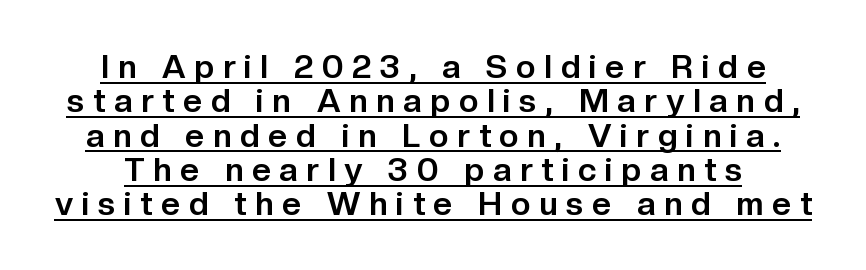
Q: Is the text bold? A: Yes.
Q: Is the text italic (slanted)? A: No, it is upright.
Q: Is the typeface a serif or a sans-serif typeface? A: Sans-serif.
Q: Is the text underlined? A: Yes.
Q: Is the spacing between letters normal or unusually wide? A: Unusually wide.
Q: Is the spacing between lines tight, normal or loose? A: Tight.
Q: Width (condensed, normal, or wide)? A: Normal.
Q: Stroke contrast? A: Low.
Q: x-height? A: Medium.
Q: Monospaced? A: No.
